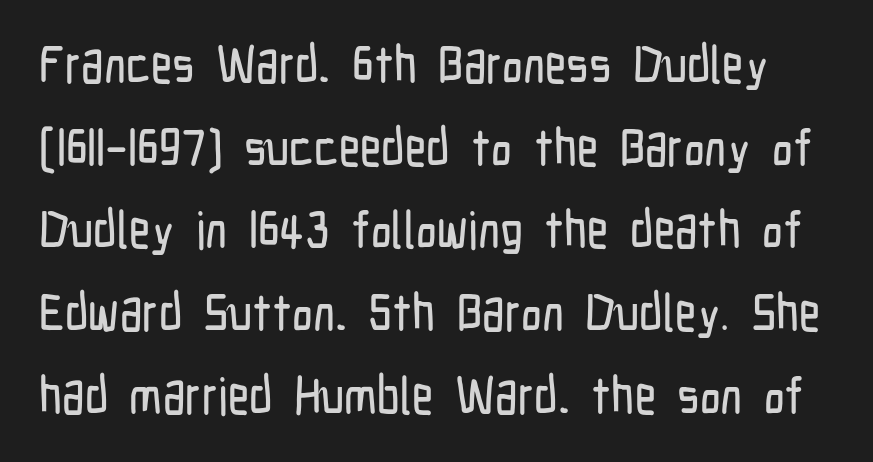
In terms of letterspacing, this is plain default setting. Upright lettering throughout. These lines are rendered in a variable-pitch font. If you measured baseline to baseline, you'd find a middling distance. The baseline area is clear. I'd call this a sans setting — the letters go barefoot.
